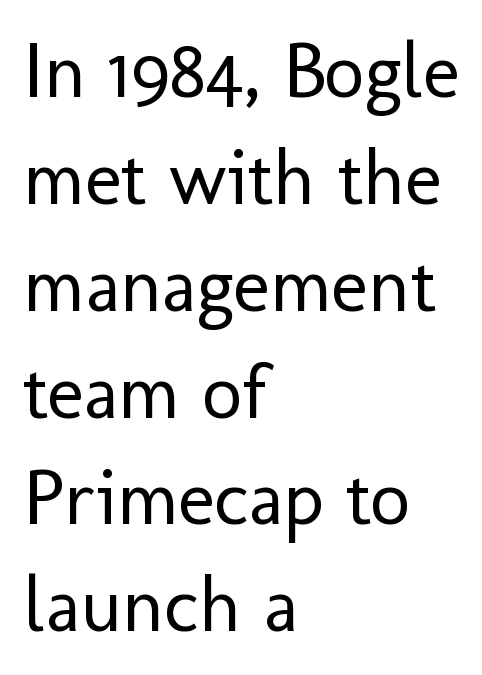
The passage shown is typed in a proportional face where columns would drift. Nothing unusual about the tracking: characters are spaced as the font intends. Posture: upright roman. No feet cap the strokes, marking this as sans-serif type. Each row of text sits above clean, open space. Students, observe: this is what conventionally led text looks like.
